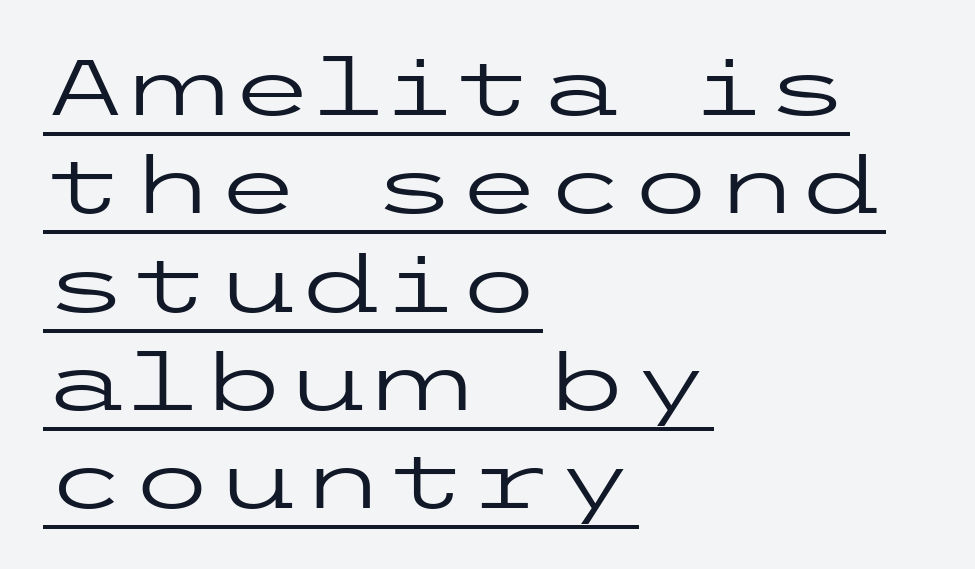
The image shows 78 px regular-weight, wide sans-serif type, upright; set left-aligned, normal line spacing (1.26x), normal letter spacing, underlined; low stroke contrast and a medium x-height.
